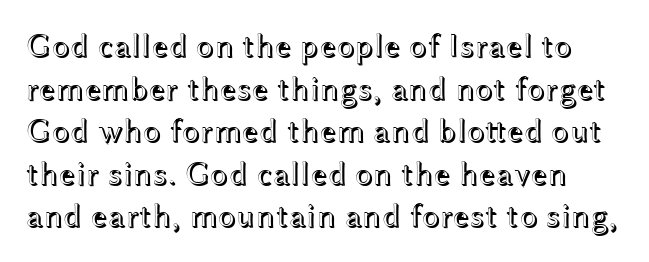
{"italic": "no", "width": "wide", "x_height": "medium", "monospaced": "no", "underline": "no", "line_spacing": "normal", "line_spacing_ratio": 1.29, "letter_spacing": "normal", "letter_spacing_em": 0.0, "glyph_px": 33}
